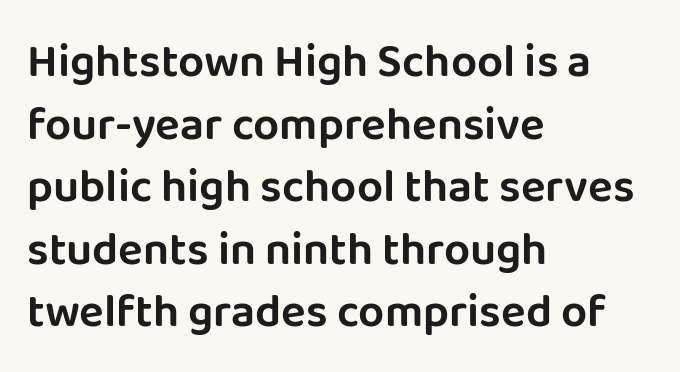
{"serif": "no", "italic": "no", "width": "normal", "stroke_contrast": "low", "x_height": "large", "monospaced": "no", "underline": "no", "align": "left", "line_spacing": "normal", "line_spacing_ratio": 1.36, "letter_spacing": "normal", "letter_spacing_em": 0.0, "glyph_px": 46}
